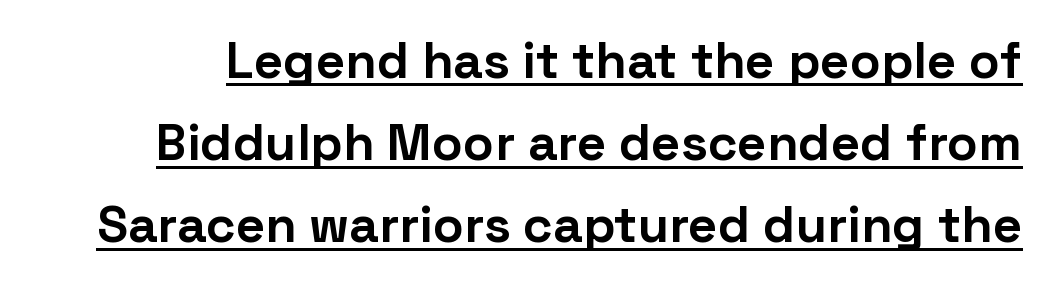
Q: Is the text bold? A: Yes.
Q: Is the text italic (slanted)? A: No, it is upright.
Q: Is the typeface a serif or a sans-serif typeface? A: Sans-serif.
Q: Is the text underlined? A: Yes.
Q: Is the spacing between letters normal or unusually wide? A: Normal.
Q: Is the spacing between lines tight, normal or loose? A: Normal.
Q: Width (condensed, normal, or wide)? A: Normal.
Q: Stroke contrast? A: Low.
Q: x-height? A: Medium.
Q: Monospaced? A: No.
